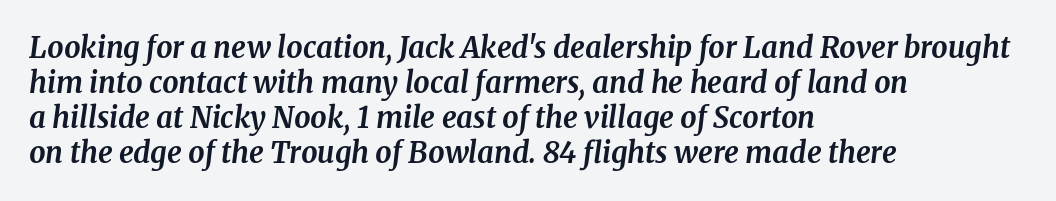
The image shows 29 px bold serif type, italic (leaning right); set left-aligned, line spacing 1.21x, normal letter spacing, not underlined; medium stroke contrast and a medium x-height.
